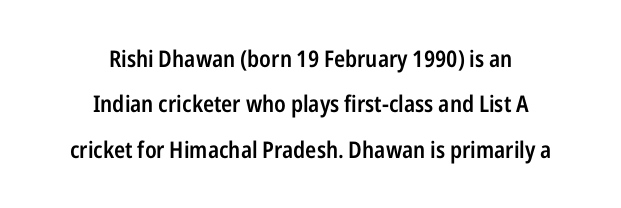
Every character sits straight up, as roman type does. Line starts and ends both wander, symmetrically. Nothing unusual about the tracking: characters are spaced as the font intends. Weight check: semibold — heavier than regular, not quite bold.
